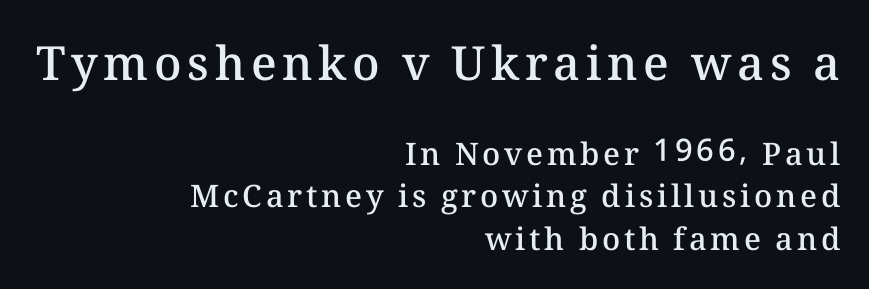
{"italic": "no", "bold": "semi", "weight": "semibold", "width": "normal", "stroke_contrast": "medium", "x_height": "medium", "monospaced": "no", "underline": "no", "align": "right", "line_spacing": "normal", "line_spacing_ratio": 1.37, "larger_block": "first", "size_ratio": 1.52, "glyph_px": 47}
